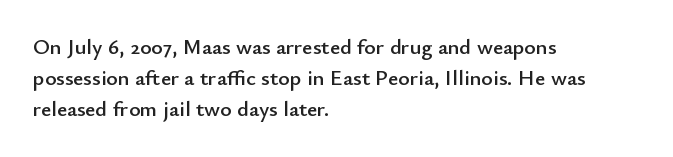
The image shows 22 px text type, upright; set left-aligned, normal line spacing (1.42x), normal letter spacing, not underlined.
